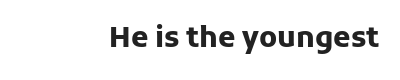
Is the type bold? Yes — the strokes are clearly thick and heavy. In terms of letterspacing, this is plain default setting. The space directly below the letters is spotless. Check where the strokes stop: nothing finishes them off — pure sans. Each letter keeps its own natural width here, so spacing adapts to shape.
